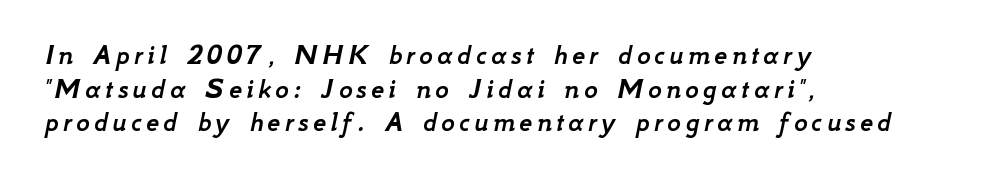
Q: Is the text italic (slanted)? A: Yes, it leans right by about 12 degrees.
Q: Is the text underlined? A: No.
Q: How is the paragraph aligned? A: Left-aligned.
Q: Width (condensed, normal, or wide)? A: Normal.
Q: Stroke contrast? A: Low.
Q: x-height? A: Small.
Q: Monospaced? A: No.
